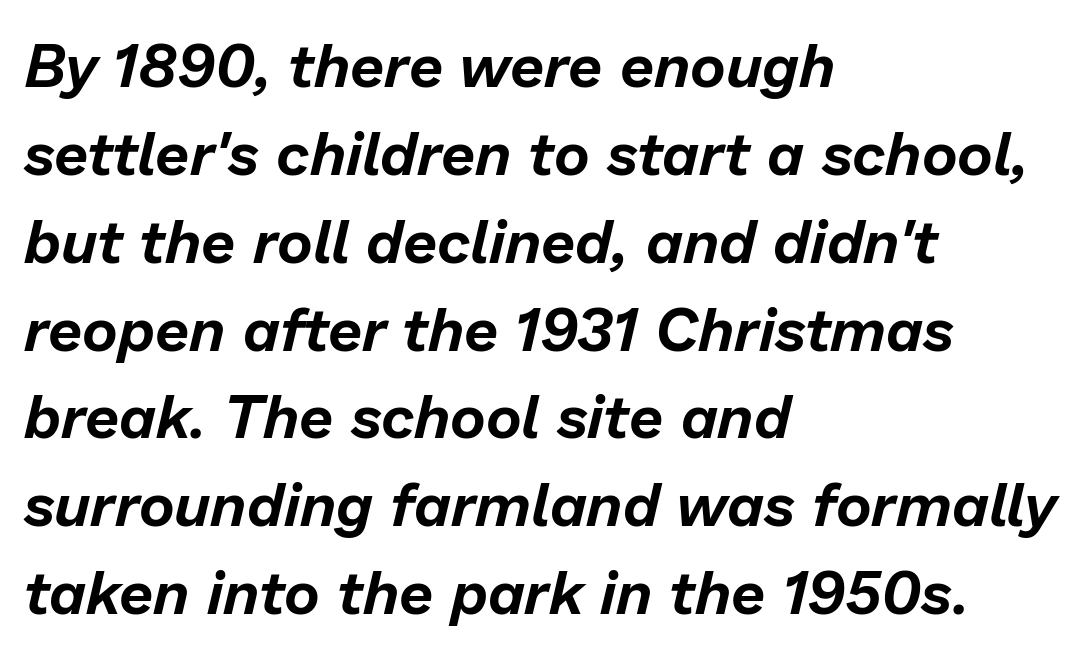
{"italic": "yes", "lean": "right", "slant_degrees": 13, "width": "normal", "stroke_contrast": "low", "x_height": "medium", "monospaced": "no", "underline": "no", "align": "left", "line_spacing": "normal", "line_spacing_ratio": 1.44, "letter_spacing": "normal", "letter_spacing_em": 0.0, "glyph_px": 61}
